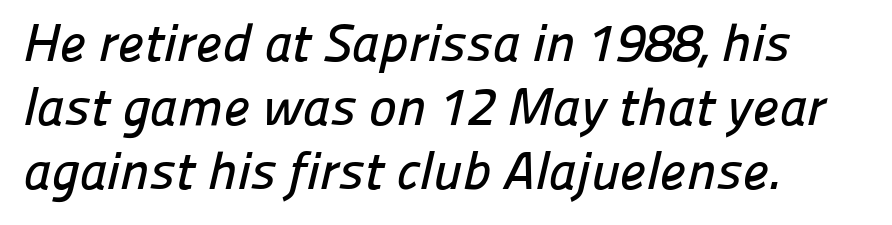
Q: Is the typeface a serif or a sans-serif typeface? A: Sans-serif.
Q: Is the text underlined? A: No.
Q: How is the paragraph aligned? A: Left-aligned.
Q: Is the spacing between letters normal or unusually wide? A: Normal.
Q: Width (condensed, normal, or wide)? A: Normal.
Q: Stroke contrast? A: Low.
Q: x-height? A: Medium.
Q: Monospaced? A: No.
